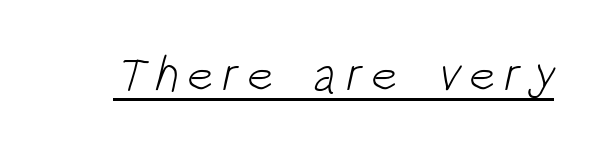
Check where the strokes stop: nothing finishes them off — pure sans. Character widths vary here, with narrow letters taking less room than wide ones. Does a line run under the words? Yes, clearly. The letterforms sit at book weight or below.
